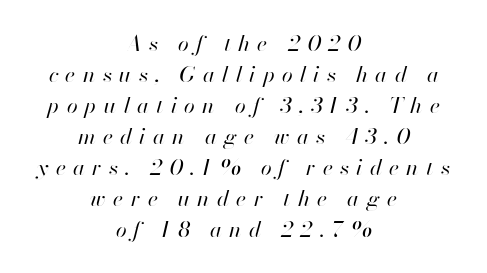
The image shows 22 px text type, italic (leaning right); set centered, normal line spacing (1.41x), unusually wide letter spacing (+0.33 em), not underlined.
